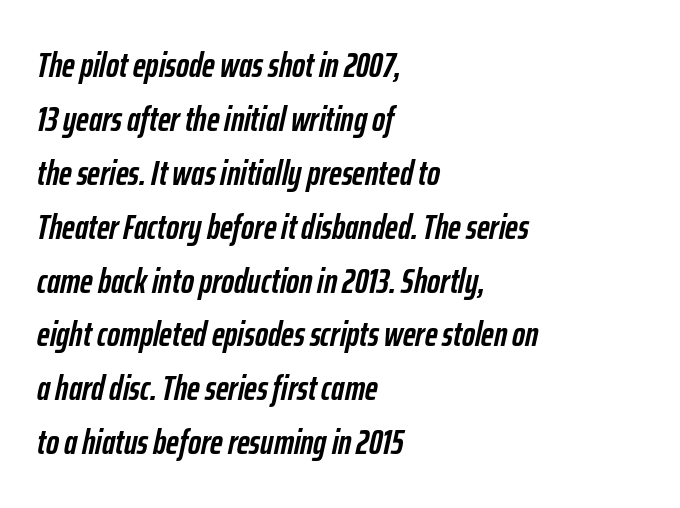
{"italic": "yes", "lean": "right", "slant_degrees": 12, "bold": "yes", "weight": "semibold", "width": "condensed", "stroke_contrast": "low", "x_height": "medium", "monospaced": "no", "underline": "no", "align": "left", "line_spacing": "normal", "line_spacing_ratio": 1.54, "letter_spacing": "normal", "letter_spacing_em": 0.0, "glyph_px": 35}
